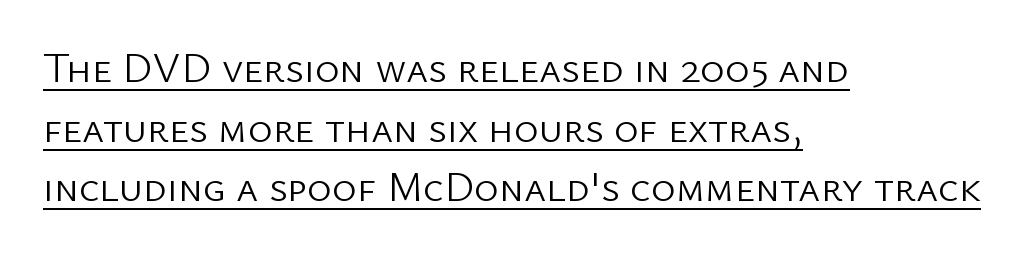
{"serif": "no", "italic": "no", "bold": "no", "weight": "light", "width": "normal", "stroke_contrast": "low", "x_height": "medium", "monospaced": "no", "underline": "yes", "align": "left", "line_spacing": "normal", "line_spacing_ratio": 1.42, "letter_spacing": "normal", "letter_spacing_em": 0.0, "glyph_px": 42}
